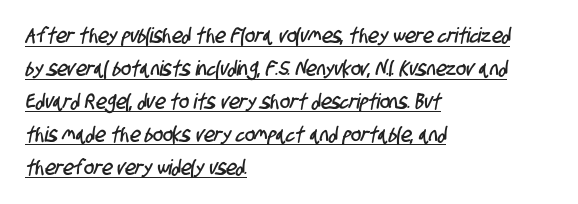
The image shows 21 px text type; set left-aligned, normal line spacing (1.57x), normal letter spacing, underlined.
